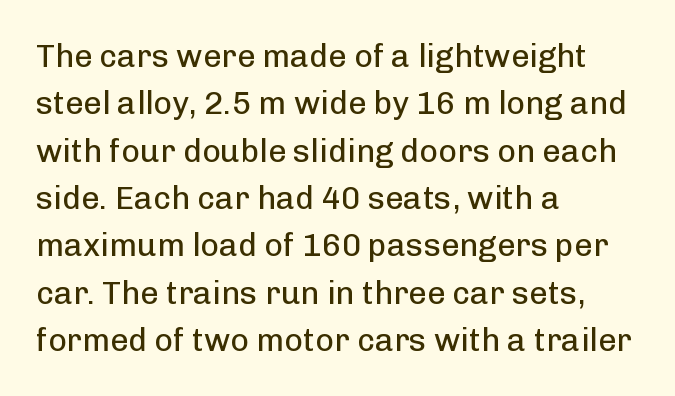
{"serif": "no", "italic": "no", "bold": "no", "weight": "regular", "width": "normal", "stroke_contrast": "low", "x_height": "medium", "monospaced": "no", "underline": "no", "align": "left", "line_spacing": "normal", "line_spacing_ratio": 1.48, "letter_spacing": "normal", "letter_spacing_em": 0.0, "glyph_px": 32}
